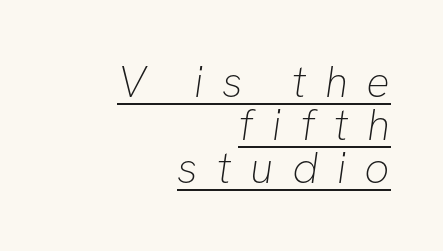
The image shows 44 px thin sans-serif type; set right-aligned, tight line spacing (0.98x), unusually wide letter spacing (+0.42 em), underlined; low stroke contrast and a medium x-height.
